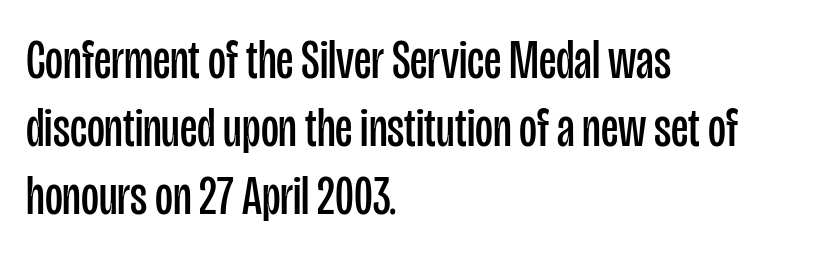
The rendering uses natural spacing where letterforms have individual widths. Default kerning and tracking; the words read as compact shapes. Font category for this specimen: sans-serif. Letters rest on an invisible, unmarked baseline. Posture: upright roman. The letters look calm and open, with moderate or lighter stems.
